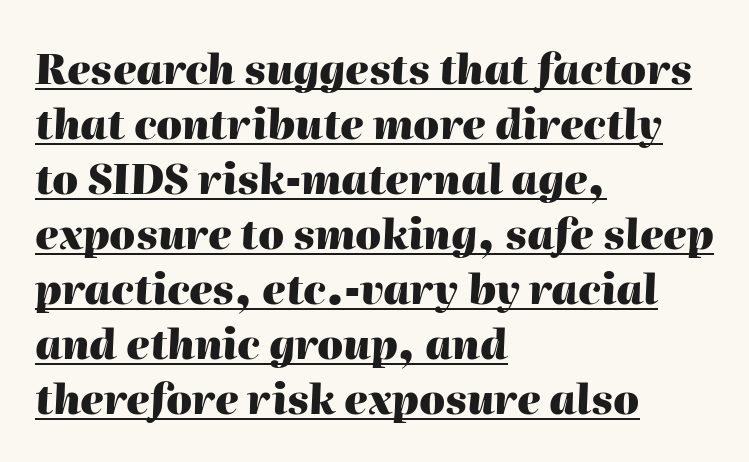
Q: Is the text bold? A: Yes.
Q: Is the text italic (slanted)? A: Yes, it leans right by about 2 degrees.
Q: Is the text underlined? A: Yes.
Q: How is the paragraph aligned? A: Left-aligned.
Q: Is the spacing between letters normal or unusually wide? A: Normal.
Q: Is the spacing between lines tight, normal or loose? A: Normal.
Q: Width (condensed, normal, or wide)? A: Normal.
Q: Stroke contrast? A: High.
Q: x-height? A: Medium.
Q: Monospaced? A: No.
